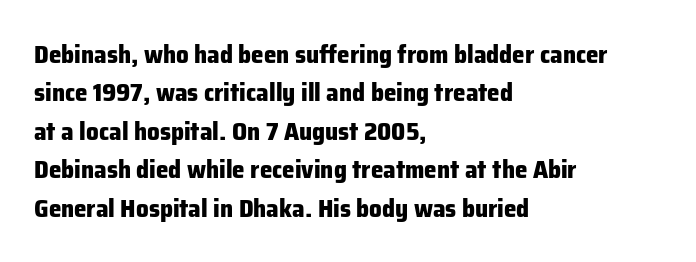
Here the glyphs are tracked normally, forming tight word shapes. Does the weight exceed regular? Yes, all the way to bold. The text block is weighted toward the left margin, trailing off unevenly rightward. Style check: upright. Notice how descenders clear the ascenders below comfortably — that's standard leading. Glance below the letters and you will spot only blank space.
